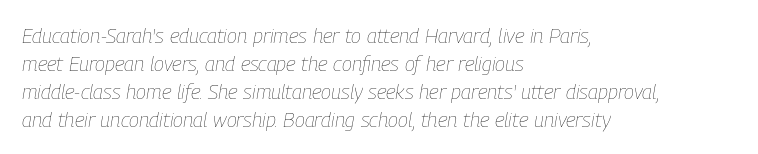
Q: Is the text bold? A: No.
Q: Is the text italic (slanted)? A: Yes, it leans right by about 9 degrees.
Q: Is the text underlined? A: No.
Q: How is the paragraph aligned? A: Left-aligned.
Q: Is the spacing between letters normal or unusually wide? A: Normal.
Q: Is the spacing between lines tight, normal or loose? A: Normal.
